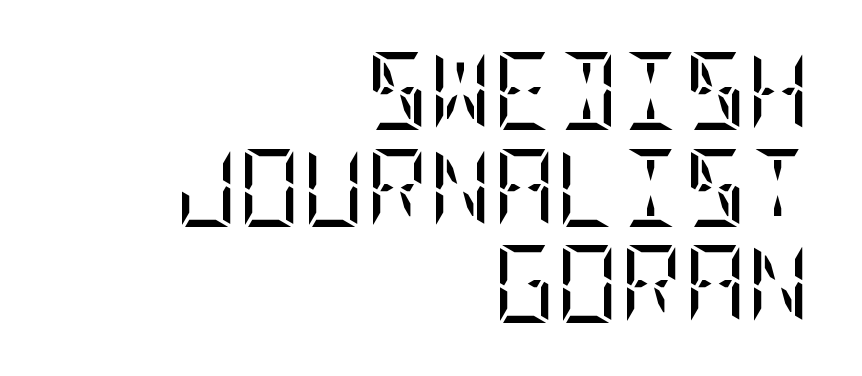
{"serif": "yes", "italic": "no", "bold": "no", "weight": "regular", "width": "condensed", "stroke_contrast": "low", "x_height": "large", "underline": "no", "align": "right", "line_spacing_ratio": 1.24, "letter_spacing": "normal", "letter_spacing_em": 0.0, "glyph_px": 78}
